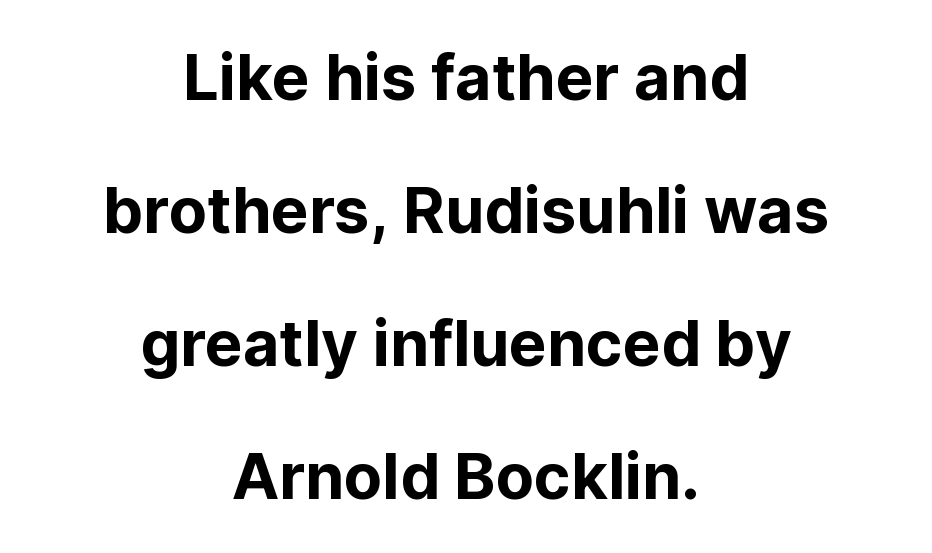
Q: Is the text italic (slanted)? A: No, it is upright.
Q: Is the typeface a serif or a sans-serif typeface? A: Sans-serif.
Q: Is the text underlined? A: No.
Q: How is the paragraph aligned? A: Centered.
Q: Is the spacing between letters normal or unusually wide? A: Normal.
Q: Is the spacing between lines tight, normal or loose? A: Loose.
Q: Width (condensed, normal, or wide)? A: Normal.
Q: Stroke contrast? A: Low.
Q: x-height? A: Medium.
Q: Monospaced? A: No.
